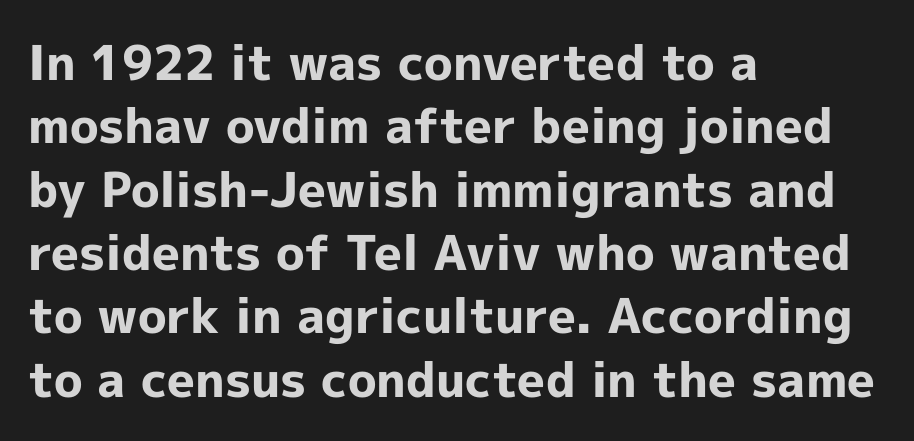
Baseline-to-baseline distance is the conventional proportion of letter height. The letters stand straight up with perfectly vertical stems. The letters carry no serifs — their stems end cleanly without finishing strokes. The specimen omits any rule beneath the text block's lines. Letter spacing: default.
